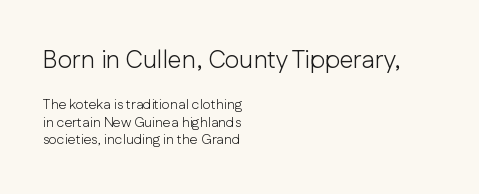
Q: Is the text bold? A: No.
Q: Is the text italic (slanted)? A: No, it is upright.
Q: Is the text underlined? A: No.
Q: How is the paragraph aligned? A: Left-aligned.
Q: Is the spacing between letters normal or unusually wide? A: Normal.
Q: Is the spacing between lines tight, normal or loose? A: Normal.
Q: Which block of text is set in a larger size, the first (top) or the second (bottom)? A: The first (top) one.
